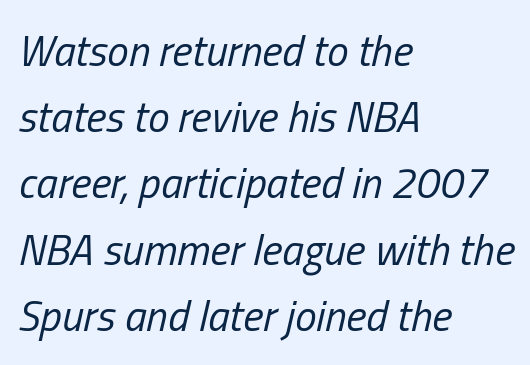
Q: Is the text bold? A: No.
Q: Is the text italic (slanted)? A: Yes, it leans right by about 13 degrees.
Q: Is the text underlined? A: No.
Q: How is the paragraph aligned? A: Left-aligned.
Q: Is the spacing between letters normal or unusually wide? A: Normal.
Q: Is the spacing between lines tight, normal or loose? A: Normal.
Q: Width (condensed, normal, or wide)? A: Condensed.
Q: Stroke contrast? A: Low.
Q: x-height? A: Medium.
Q: Monospaced? A: No.
